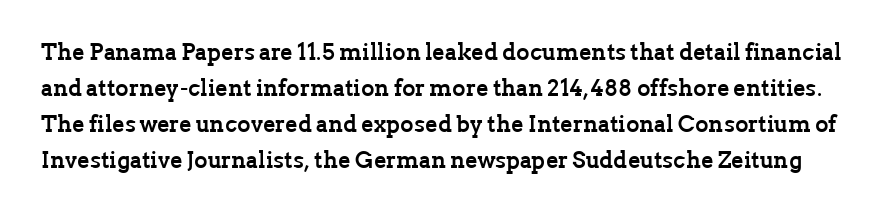
{"italic": "no", "bold": "yes", "underline": "no", "line_spacing": "normal", "line_spacing_ratio": 1.56, "letter_spacing": "normal", "letter_spacing_em": 0.0, "glyph_px": 23}
